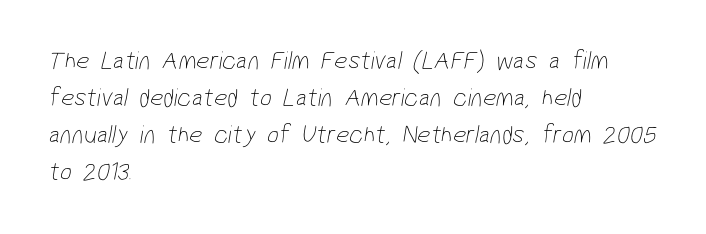
Q: Is the text bold? A: No.
Q: Is the text underlined? A: No.
Q: How is the paragraph aligned? A: Left-aligned.
Q: Is the spacing between letters normal or unusually wide? A: Normal.
Q: Is the spacing between lines tight, normal or loose? A: Normal.
